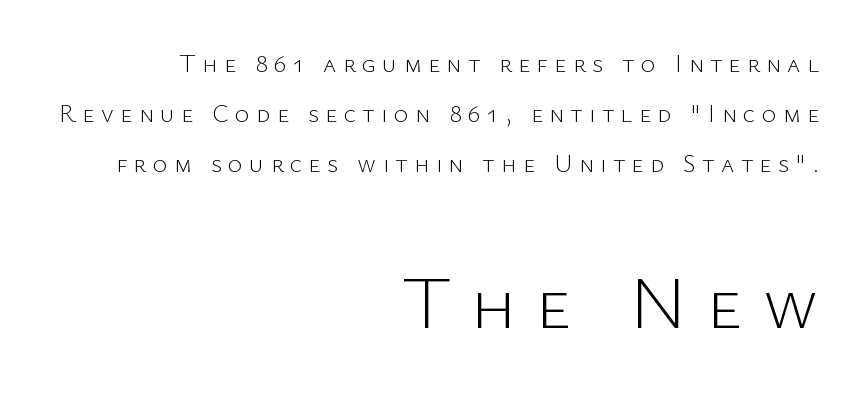
Q: Is the text bold? A: No.
Q: Is the text italic (slanted)? A: No, it is upright.
Q: Is the typeface a serif or a sans-serif typeface? A: Sans-serif.
Q: Is the text underlined? A: No.
Q: How is the paragraph aligned? A: Right-aligned.
Q: Is the spacing between letters normal or unusually wide? A: Unusually wide.
Q: Is the spacing between lines tight, normal or loose? A: Loose.
Q: Which block of text is set in a larger size, the first (top) or the second (bottom)? A: The second (bottom) one.
Q: Width (condensed, normal, or wide)? A: Normal.
Q: Stroke contrast? A: Low.
Q: x-height? A: Medium.
Q: Monospaced? A: No.
